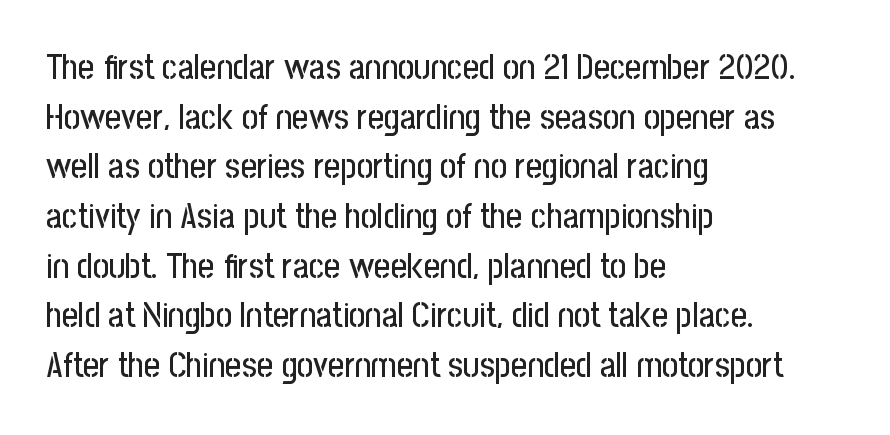
Spacing verdict: proportional, widths tailored to each character. Horizontal bands of white between lines are of average thickness. Notice how the passage keeps a crisp vertical edge on the left only. Observe the ordinary spacing: letters are neighbours, not strangers. Regarding serifs, this sample does without them. Nope, not italic — everything's standing straight.
